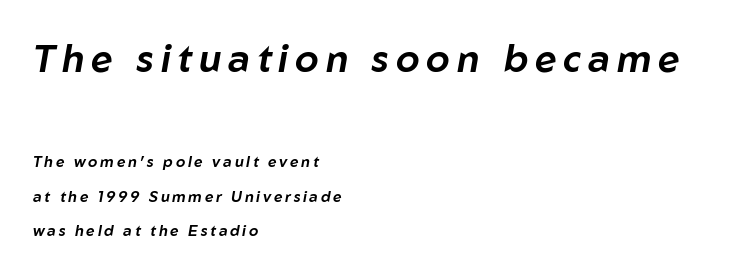
Posture: slanted. The block of text is sparse from top to bottom, with ample space between rows. Has an underline been added? It has not. The face used here appears at its bigger size in the upper chunk.
